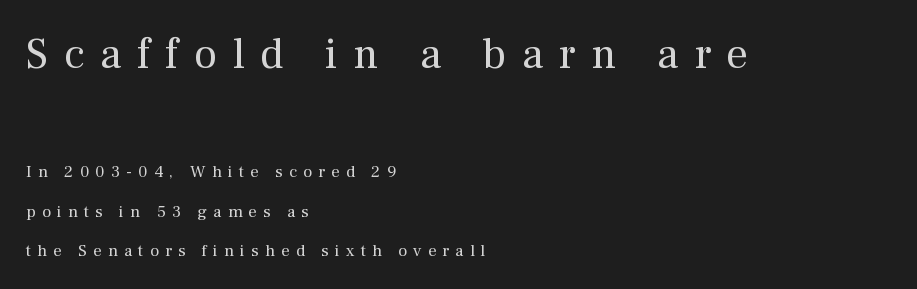
The passage shown is typed in a proportional face where columns would drift. The face used here appears at its bigger size in the upper chunk. You can tell from the footed stems that serif type was used. The passage shown stacks its lines with a broad gap.
